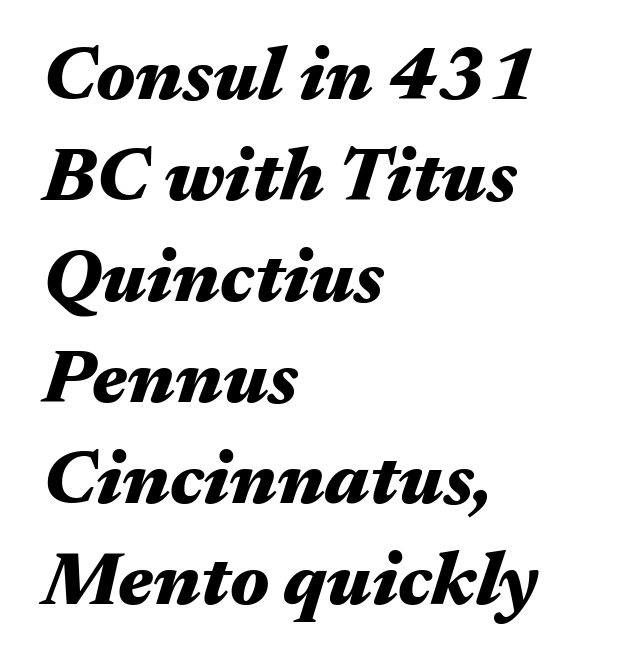
{"italic": "yes", "lean": "right", "slant_degrees": 17, "bold": "yes", "weight": "heavy", "width": "wide", "stroke_contrast": "medium", "x_height": "medium", "monospaced": "no", "underline": "no", "align": "left", "line_spacing": "normal", "line_spacing_ratio": 1.33, "letter_spacing": "normal", "letter_spacing_em": 0.0, "glyph_px": 76}
